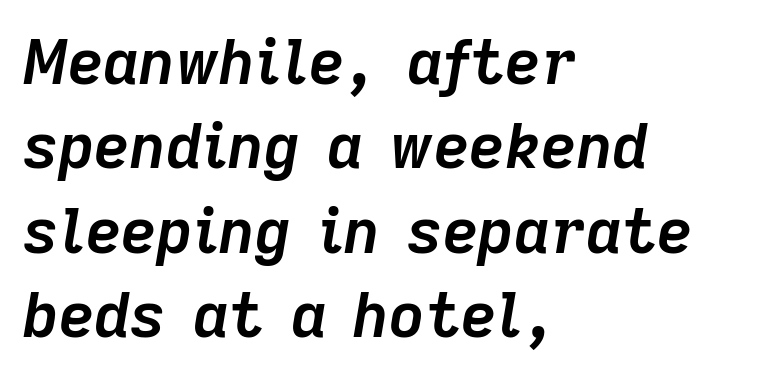
Does the copy run flush right? No — it runs flush left. What's the leading like? Ordinary, nothing unusual. Observe the ordinary spacing: letters are neighbours, not strangers. Nobody drew a line under any word here. Quick note: italic.
